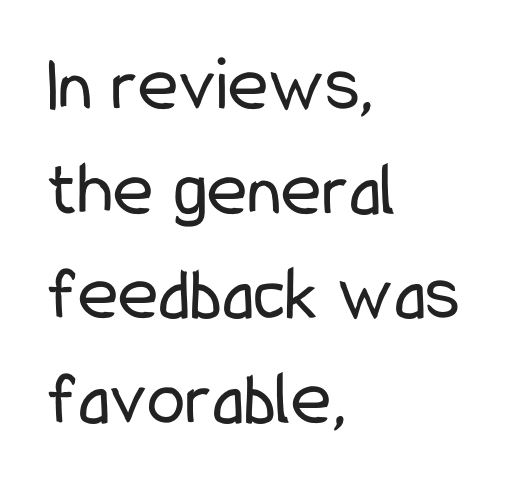
Q: Is the text bold? A: No.
Q: Is the text italic (slanted)? A: No, it is upright.
Q: Is the typeface a serif or a sans-serif typeface? A: Sans-serif.
Q: Is the text underlined? A: No.
Q: How is the paragraph aligned? A: Left-aligned.
Q: Is the spacing between letters normal or unusually wide? A: Normal.
Q: Is the spacing between lines tight, normal or loose? A: Normal.
Q: Width (condensed, normal, or wide)? A: Condensed.
Q: Stroke contrast? A: Low.
Q: x-height? A: Medium.
Q: Monospaced? A: No.
